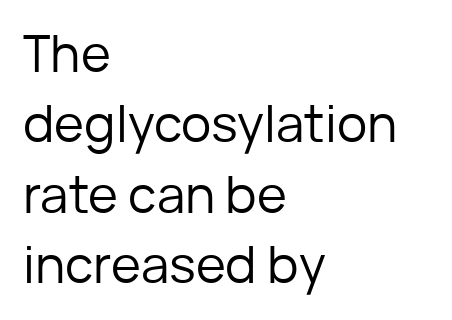
The image shows 51 px regular-weight sans-serif type, upright; set left-aligned, normal line spacing (1.38x), normal letter spacing, not underlined; low stroke contrast and a medium x-height.
